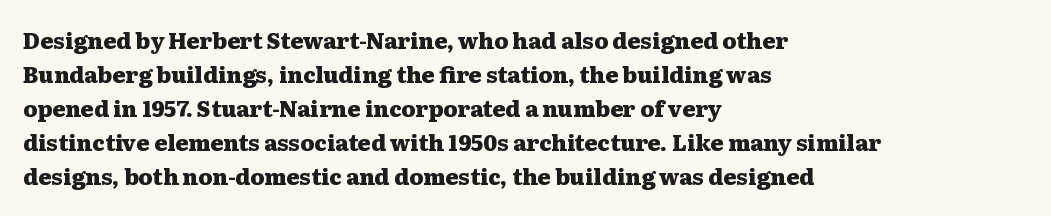
Underline: absent. Default kerning and tracking; the words read as compact shapes. Successive baselines arrive at the customary interval. You can tell it's not italic because the verticals are truly vertical. One-word summary of the alignment: left. These lines carry a lot of weight — the face is fully bold.
